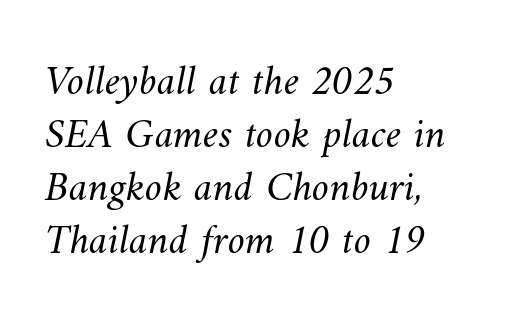
Q: Is the text bold? A: No.
Q: Is the text underlined? A: No.
Q: How is the paragraph aligned? A: Left-aligned.
Q: Is the spacing between letters normal or unusually wide? A: Normal.
Q: Width (condensed, normal, or wide)? A: Normal.
Q: Stroke contrast? A: Medium.
Q: x-height? A: Small.
Q: Monospaced? A: No.
